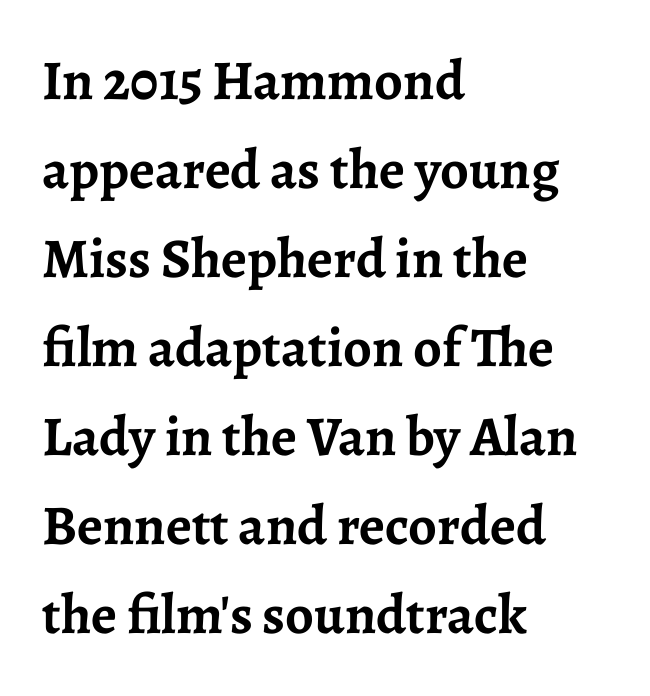
The image shows 56 px semibold serif type, upright; set left-aligned, normal line spacing (1.59x), normal letter spacing, not underlined; low stroke contrast and a medium x-height.
